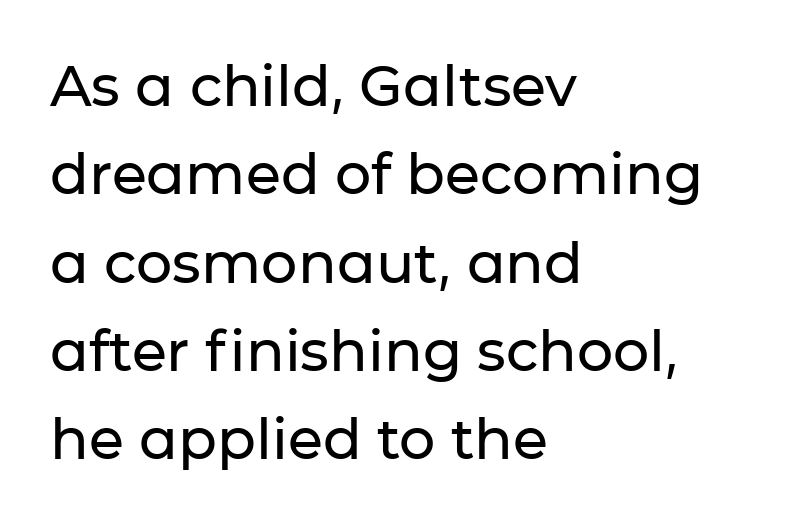
Evenly set lines give the paragraph a standard silhouette. The words here are not underlined. Serifs: no, the terminals of the letterforms are clean. The lines are quadded left.
